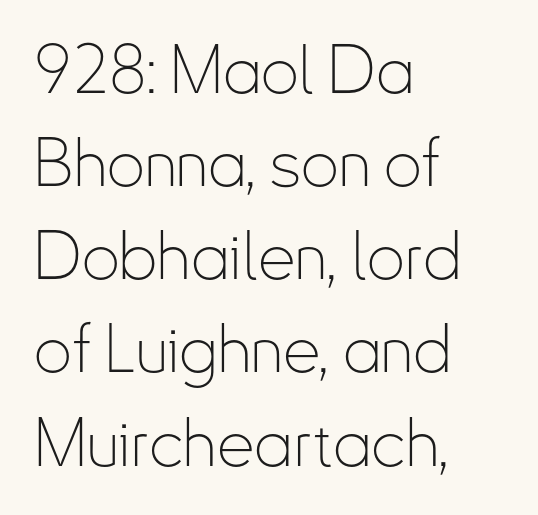
The image shows 67 px thin, condensed sans-serif type, upright; set left-aligned, normal line spacing (1.39x), normal letter spacing, not underlined; low stroke contrast and a small x-height.
